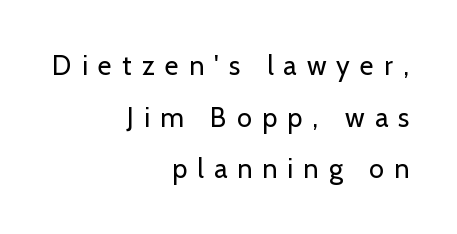
{"italic": "no", "bold": "no", "underline": "no", "align": "right", "line_spacing": "loose", "line_spacing_ratio": 1.91, "letter_spacing": "wide", "letter_spacing_em": 0.38, "glyph_px": 27}
